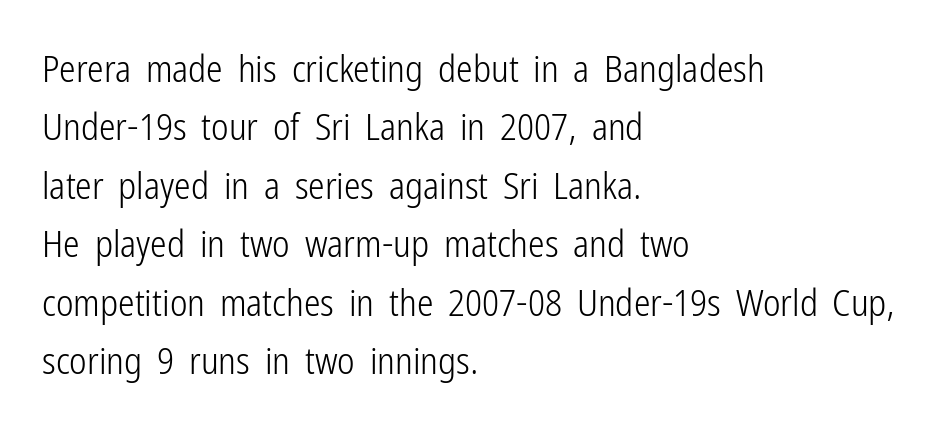
{"serif": "no", "italic": "no", "bold": "no", "weight": "light", "width": "condensed", "stroke_contrast": "low", "x_height": "medium", "monospaced": "no", "underline": "no", "align": "left", "line_spacing": "normal", "line_spacing_ratio": 1.58, "letter_spacing": "normal", "letter_spacing_em": 0.0, "glyph_px": 37}
